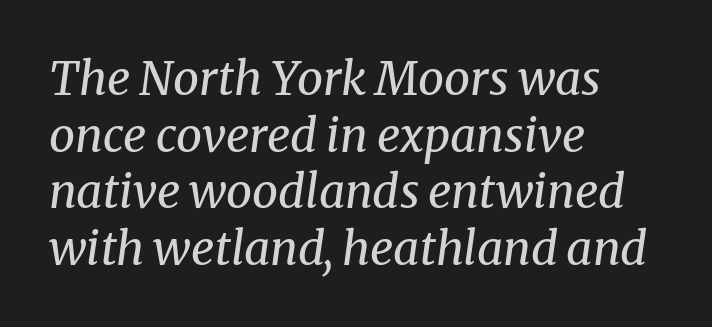
The image shows 46 px regular-weight serif type, italic (leaning right); set left-aligned, line spacing 1.23x, normal letter spacing, not underlined; medium stroke contrast and a medium x-height.
